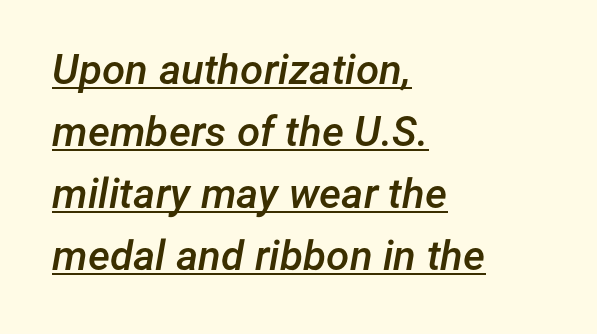
{"italic": "yes", "lean": "right", "slant_degrees": 12, "bold": "semi", "weight": "semibold", "width": "normal", "stroke_contrast": "low", "x_height": "medium", "monospaced": "no", "underline": "yes", "align": "left", "line_spacing": "normal", "line_spacing_ratio": 1.48, "letter_spacing": "normal", "letter_spacing_em": 0.0, "glyph_px": 42}
